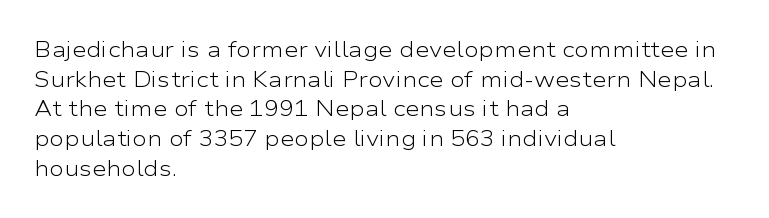
Q: Is the text bold? A: No.
Q: Is the text italic (slanted)? A: No, it is upright.
Q: Is the text underlined? A: No.
Q: How is the paragraph aligned? A: Left-aligned.
Q: Is the spacing between letters normal or unusually wide? A: Normal.
Q: Is the spacing between lines tight, normal or loose? A: Normal.
